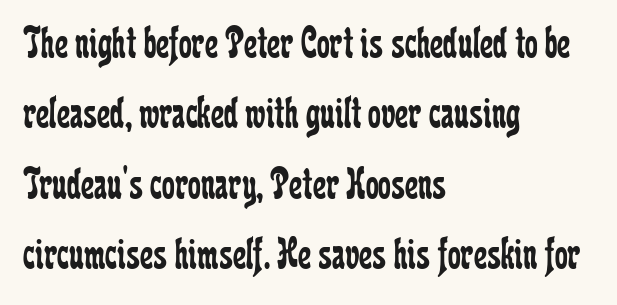
The image shows 46 px regular-weight, condensed serif type, upright; set left-aligned, normal line spacing (1.53x), normal letter spacing, not underlined; low stroke contrast and a medium x-height.
